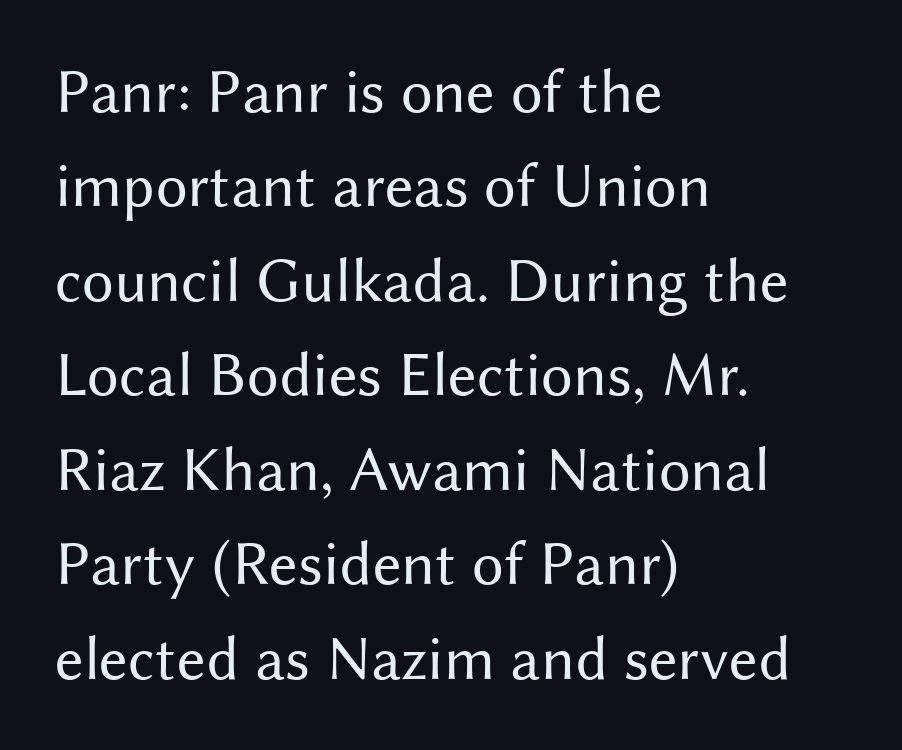
The image shows 63 px regular-weight sans-serif type, upright; set left-aligned, normal line spacing (1.5x), normal letter spacing, not underlined; medium stroke contrast and a medium x-height.
